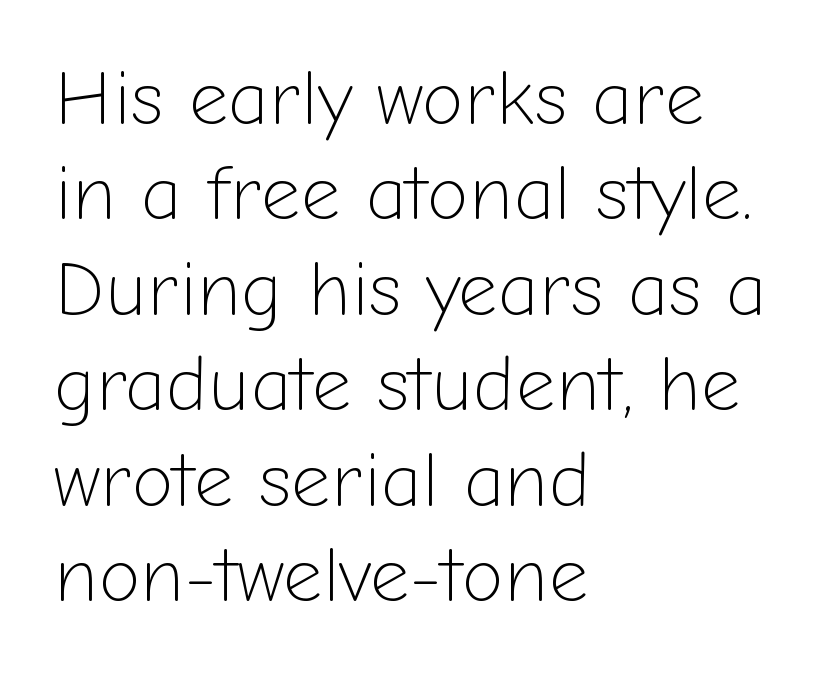
Q: Is the text bold? A: No.
Q: Is the text italic (slanted)? A: No, it is upright.
Q: Is the typeface a serif or a sans-serif typeface? A: Sans-serif.
Q: Is the text underlined? A: No.
Q: How is the paragraph aligned? A: Left-aligned.
Q: Is the spacing between letters normal or unusually wide? A: Normal.
Q: Width (condensed, normal, or wide)? A: Normal.
Q: Stroke contrast? A: Low.
Q: x-height? A: Medium.
Q: Monospaced? A: No.
